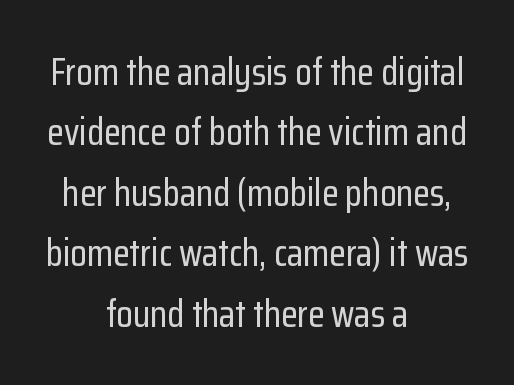
The image shows 38 px condensed sans-serif type, upright; set centered, normal line spacing (1.59x), normal letter spacing, not underlined; low stroke contrast and a medium x-height.
